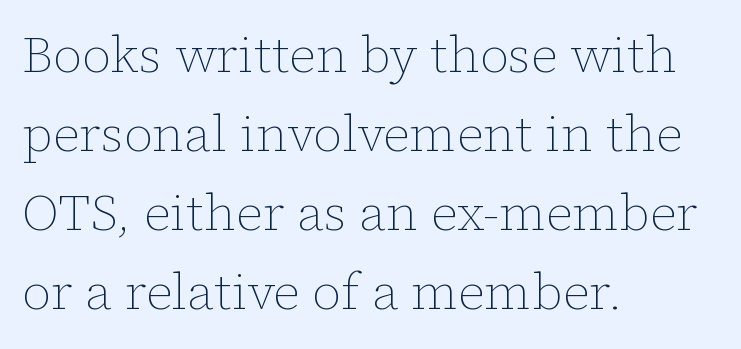
{"italic": "no", "bold": "no", "weight": "thin", "width": "normal", "stroke_contrast": "low", "x_height": "medium", "monospaced": "no", "underline": "no", "align": "left", "line_spacing": "normal", "line_spacing_ratio": 1.55, "letter_spacing": "normal", "letter_spacing_em": 0.0, "glyph_px": 51}
